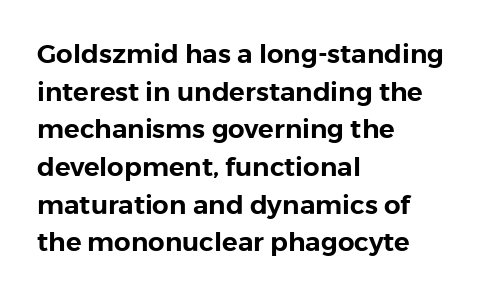
Which margin do the lines hug? The left one — the right edge is uneven. This sample uses plain, unmodified letter spacing. Glance below the letters and you will spot only blank space. Baseline-to-baseline distance is the conventional proportion of letter height.
